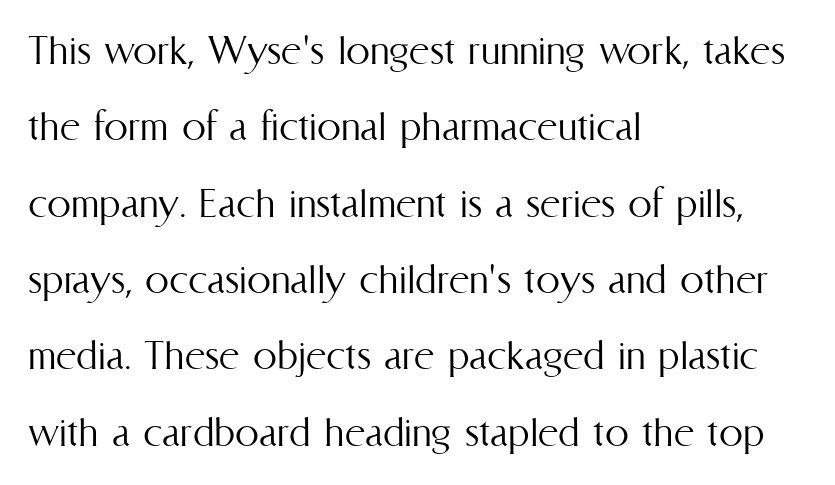
{"italic": "no", "bold": "no", "weight": "light", "width": "condensed", "stroke_contrast": "medium", "x_height": "medium", "monospaced": "no", "underline": "no", "align": "left", "line_spacing": "normal", "line_spacing_ratio": 1.59, "letter_spacing": "normal", "letter_spacing_em": 0.0, "glyph_px": 48}
